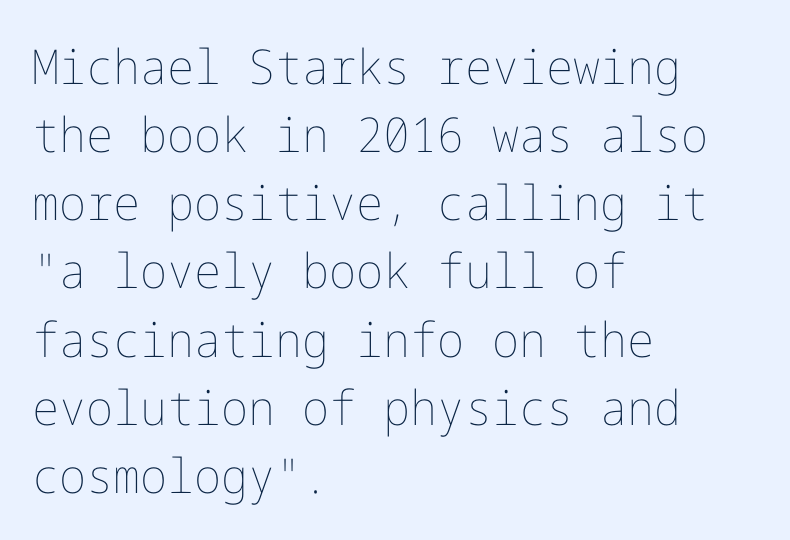
The image shows 48 px thin type, upright; set left-aligned, normal line spacing (1.42x), normal letter spacing, not underlined; low stroke contrast and a medium x-height.
